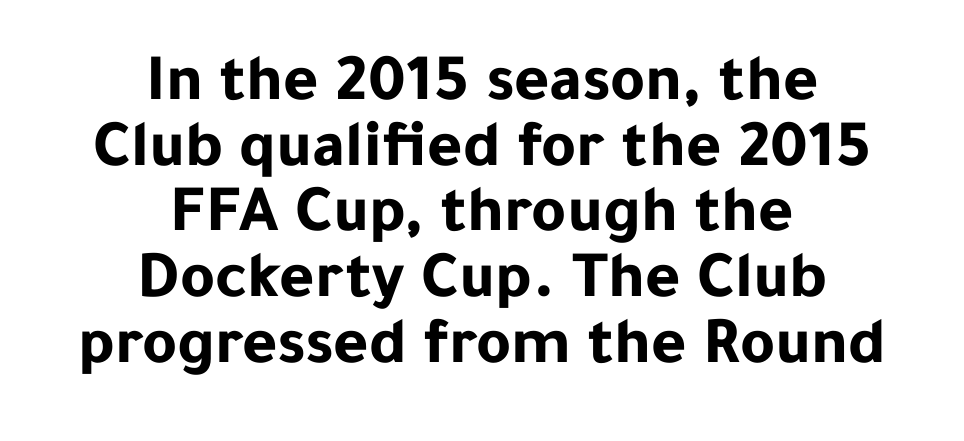
{"serif": "no", "italic": "no", "bold": "yes", "weight": "bold", "width": "normal", "stroke_contrast": "low", "x_height": "medium", "monospaced": "no", "underline": "no", "align": "center", "line_spacing": "tight", "line_spacing_ratio": 0.98, "letter_spacing": "normal", "letter_spacing_em": 0.0, "glyph_px": 67}
